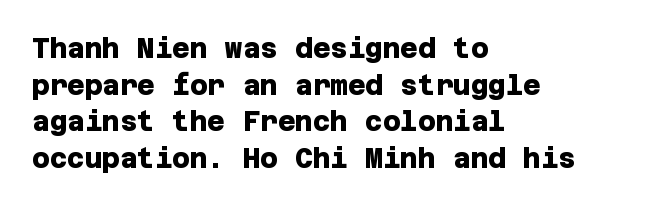
One glance says typical: line gaps are just what's usual. Caption: multi-line text, flush left, ragged right. The letterforms sit shoulder to shoulder at normal distance. The sample has been set heavy, in full bold. Descenders hang freely into open space.
